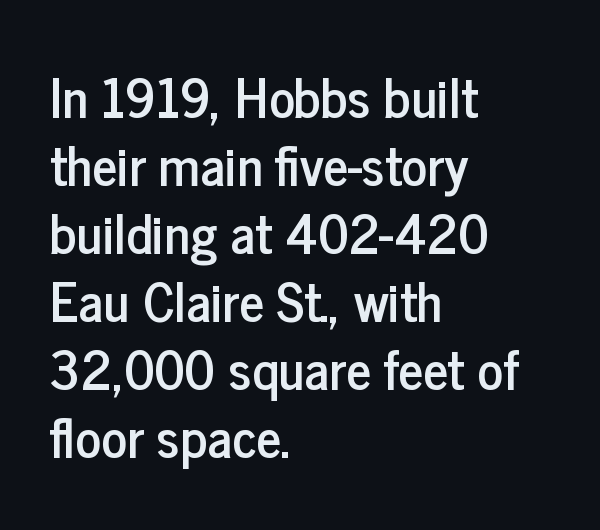
The image shows 54 px condensed sans-serif type, upright; set left-aligned, normal line spacing (1.26x), normal letter spacing, not underlined; low stroke contrast and a medium x-height.
